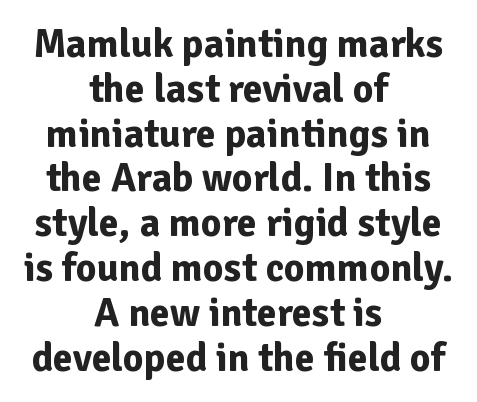
This rendering leaves character spacing at its baseline value. Tall strokes in this sample are plumb rather than angled. Summary of vertical rhythm: compact, with narrow interline spacing. The characters display no serif detailing; their extremities are plain. Bare-footed words on every line. Spacing verdict: proportional, widths tailored to each character.
